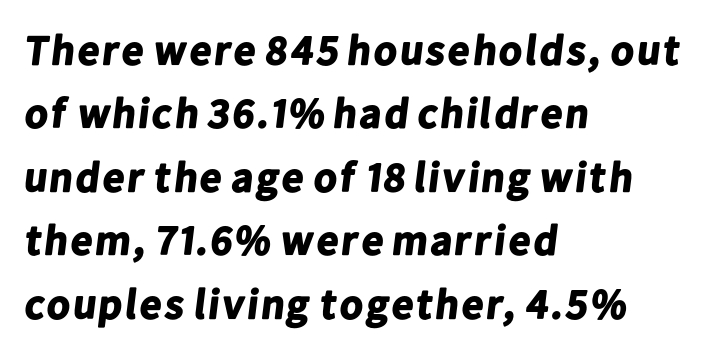
{"serif": "no", "bold": "yes", "weight": "bold", "width": "normal", "stroke_contrast": "low", "x_height": "medium", "monospaced": "no", "underline": "no", "align": "left", "line_spacing": "normal", "line_spacing_ratio": 1.51, "letter_spacing": "normal", "letter_spacing_em": 0.0, "glyph_px": 42}
